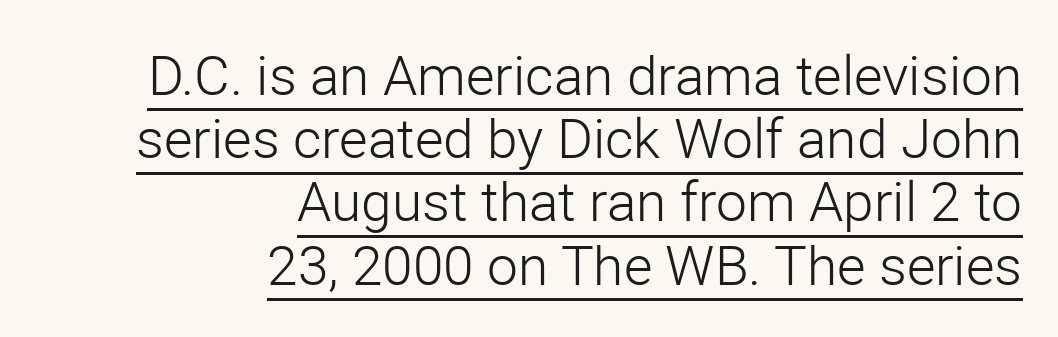
Q: Is the text bold? A: No.
Q: Is the text italic (slanted)? A: No, it is upright.
Q: Is the typeface a serif or a sans-serif typeface? A: Sans-serif.
Q: Is the text underlined? A: Yes.
Q: How is the paragraph aligned? A: Right-aligned.
Q: Is the spacing between letters normal or unusually wide? A: Normal.
Q: Is the spacing between lines tight, normal or loose? A: Tight.
Q: Width (condensed, normal, or wide)? A: Normal.
Q: Stroke contrast? A: Low.
Q: x-height? A: Medium.
Q: Monospaced? A: No.
